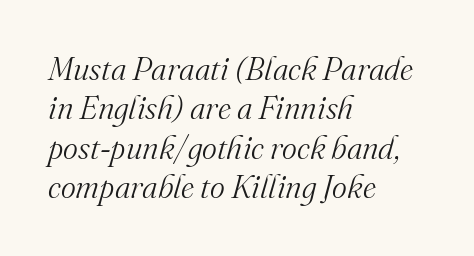
Q: Is the text bold? A: No.
Q: Is the text italic (slanted)? A: Yes, it leans right by about 16 degrees.
Q: Is the typeface a serif or a sans-serif typeface? A: Serif.
Q: Is the text underlined? A: No.
Q: How is the paragraph aligned? A: Left-aligned.
Q: Is the spacing between letters normal or unusually wide? A: Normal.
Q: Width (condensed, normal, or wide)? A: Normal.
Q: Stroke contrast? A: Medium.
Q: x-height? A: Small.
Q: Monospaced? A: No.
